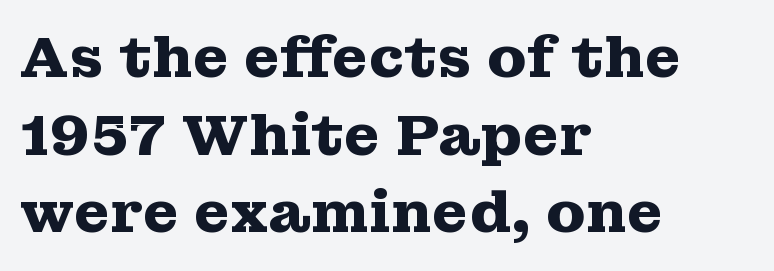
{"serif": "yes", "italic": "no", "bold": "yes", "weight": "heavy", "width": "wide", "stroke_contrast": "medium", "x_height": "medium", "monospaced": "no", "underline": "no", "align": "left", "line_spacing": "normal", "line_spacing_ratio": 1.34, "letter_spacing": "normal", "letter_spacing_em": 0.0, "glyph_px": 58}
